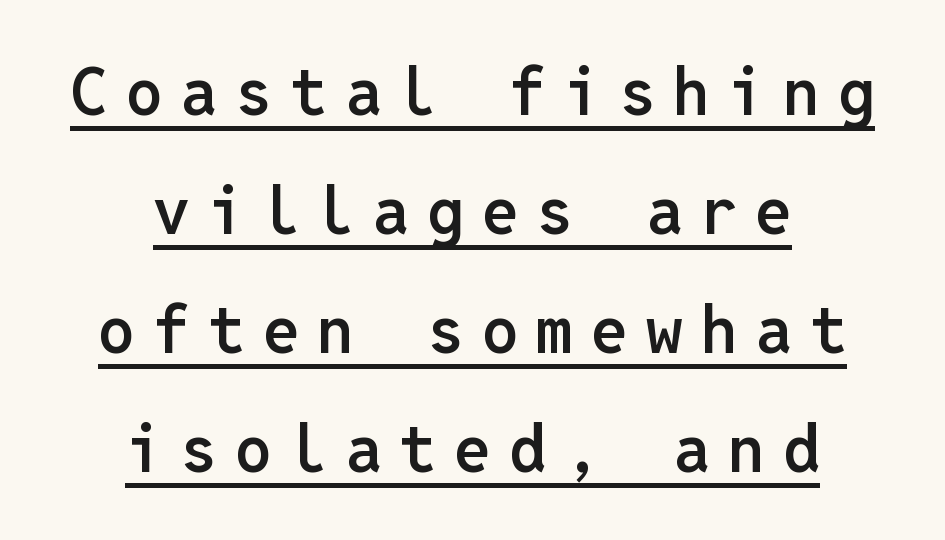
The image shows 65 px semibold sans-serif type, upright, monospaced; set centered, line spacing 1.83x, unusually wide letter spacing (+0.28 em), underlined; low stroke contrast and a medium x-height.
